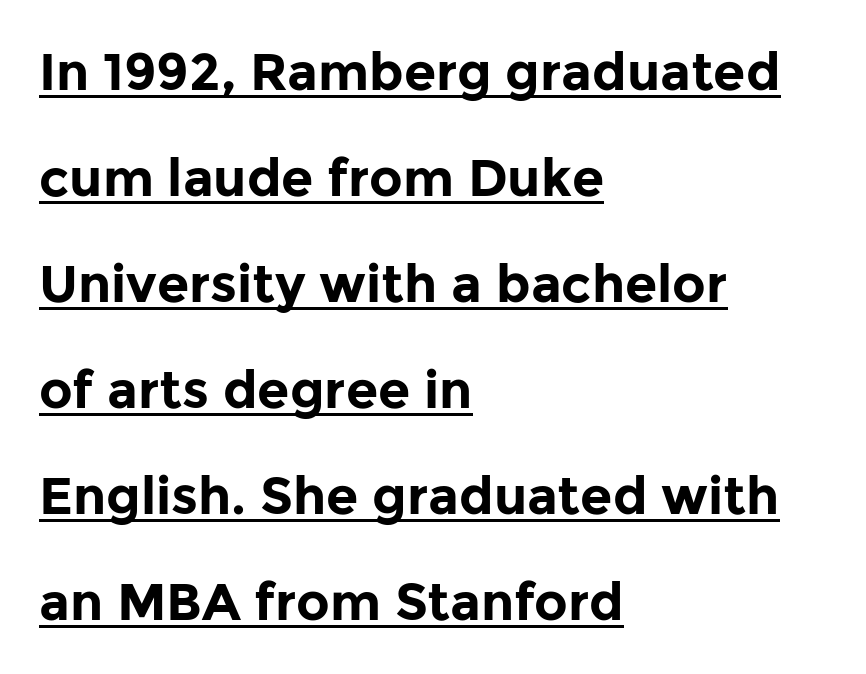
The image shows 52 px bold sans-serif type, upright; set left-aligned, loose line spacing (2.04x), normal letter spacing, underlined; low stroke contrast and a medium x-height.
